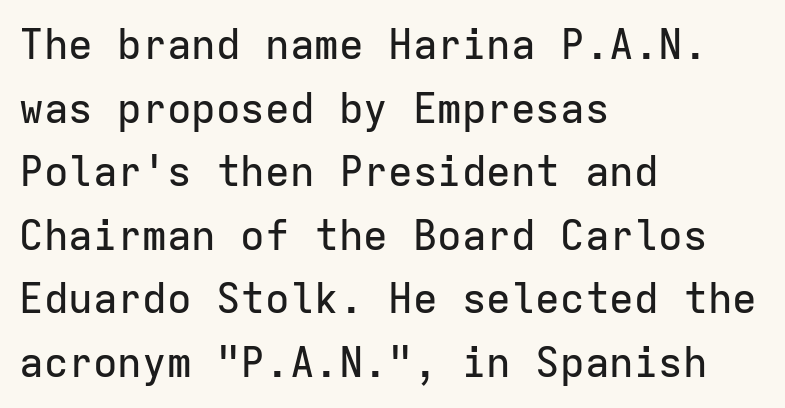
The image shows 41 px sans-serif type, upright, monospaced; set left-aligned, normal line spacing (1.55x), normal letter spacing, not underlined; low stroke contrast and a medium x-height.
